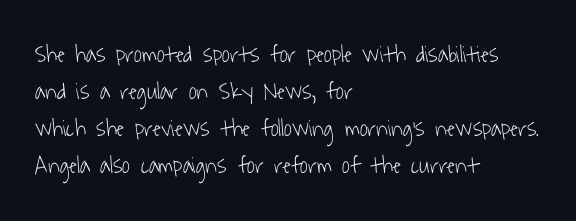
Q: Is the text bold? A: No.
Q: Is the text underlined? A: No.
Q: How is the paragraph aligned? A: Left-aligned.
Q: Is the spacing between letters normal or unusually wide? A: Normal.
Q: Is the spacing between lines tight, normal or loose? A: Normal.
